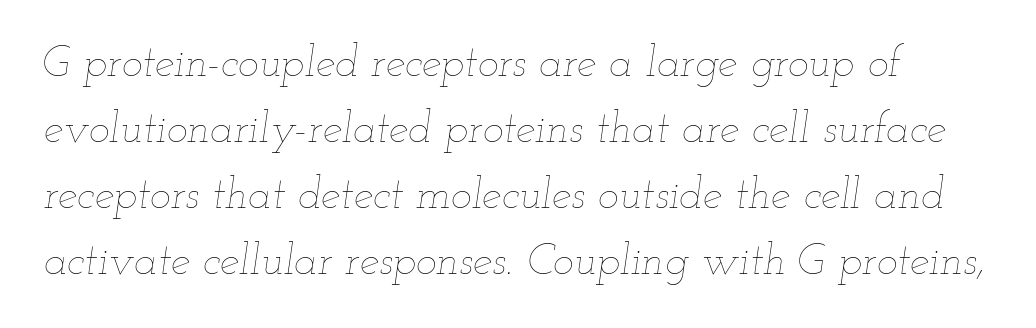
Q: Is the text bold? A: No.
Q: Is the text italic (slanted)? A: Yes, it leans right by about 12 degrees.
Q: Is the text underlined? A: No.
Q: Is the spacing between letters normal or unusually wide? A: Normal.
Q: Is the spacing between lines tight, normal or loose? A: Normal.
Q: Width (condensed, normal, or wide)? A: Wide.
Q: Stroke contrast? A: Low.
Q: x-height? A: Small.
Q: Monospaced? A: No.
